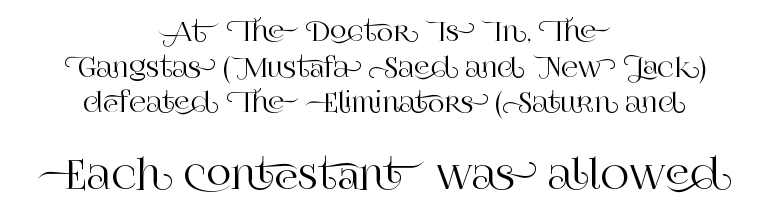
{"serif": "yes", "italic": "no", "width": "normal", "stroke_contrast": "high", "x_height": "large", "monospaced": "no", "underline": "no", "align": "center", "line_spacing": "normal", "line_spacing_ratio": 1.37, "letter_spacing": "normal", "letter_spacing_em": 0.0, "larger_block": "second", "size_ratio": 1.5, "glyph_px": 39}
